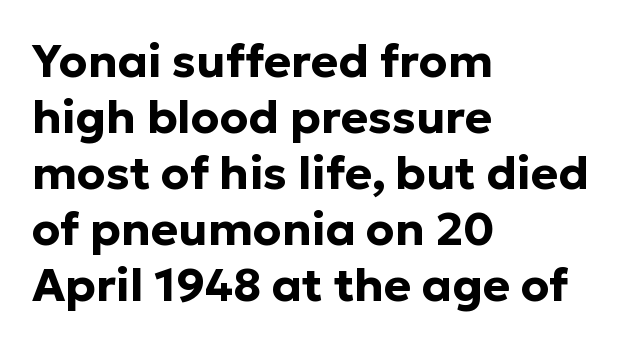
{"serif": "no", "italic": "no", "bold": "yes", "weight": "bold", "width": "normal", "stroke_contrast": "low", "x_height": "medium", "monospaced": "no", "underline": "no", "align": "left", "line_spacing_ratio": 1.22, "letter_spacing": "normal", "letter_spacing_em": 0.0, "glyph_px": 46}
